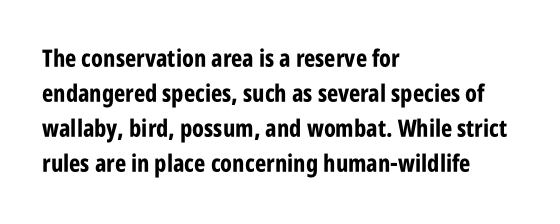
{"italic": "no", "bold": "yes", "underline": "no", "align": "left", "line_spacing": "normal", "line_spacing_ratio": 1.46, "letter_spacing": "normal", "letter_spacing_em": 0.0, "glyph_px": 24}
